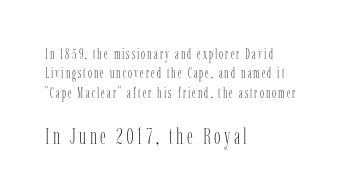
The image shows 23 px text type, upright; set left-aligned, normal line spacing (1.39x), not underlined; the second (bottom) block is 1.64x larger.
